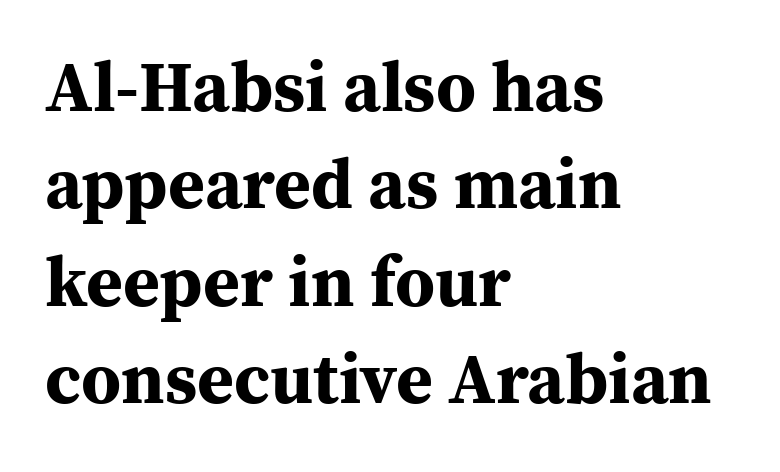
Q: Is the text bold? A: Yes.
Q: Is the text italic (slanted)? A: No, it is upright.
Q: Is the typeface a serif or a sans-serif typeface? A: Serif.
Q: Is the text underlined? A: No.
Q: How is the paragraph aligned? A: Left-aligned.
Q: Is the spacing between letters normal or unusually wide? A: Normal.
Q: Is the spacing between lines tight, normal or loose? A: Normal.
Q: Width (condensed, normal, or wide)? A: Normal.
Q: Stroke contrast? A: Medium.
Q: x-height? A: Medium.
Q: Monospaced? A: No.
